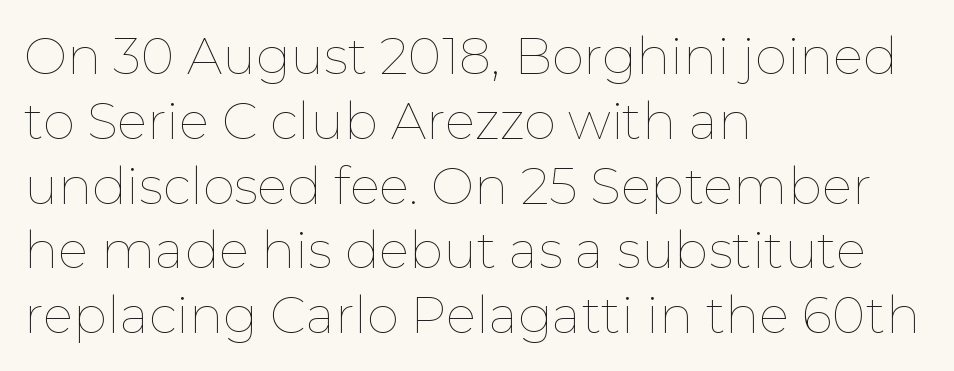
{"italic": "no", "bold": "no", "weight": "thin", "width": "normal", "stroke_contrast": "low", "x_height": "medium", "monospaced": "no", "underline": "no", "align": "left", "line_spacing": "normal", "line_spacing_ratio": 1.27, "letter_spacing": "normal", "letter_spacing_em": 0.0, "glyph_px": 51}
